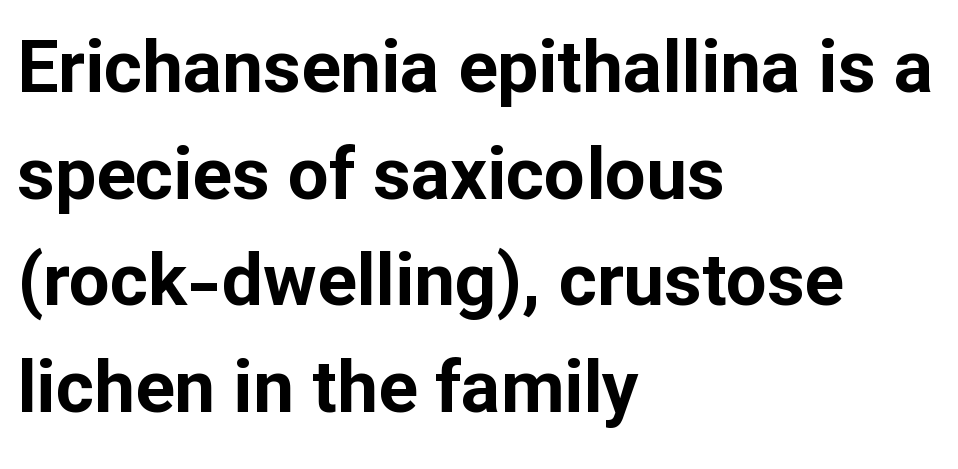
Does the type have serifs? No, each stem ends abruptly. If you drew a line through each stem, it would be perfectly vertical. Descenders hang freely into open space. Weight check: bold — yes, fully. The rendering uses natural spacing where letterforms have individual widths.
